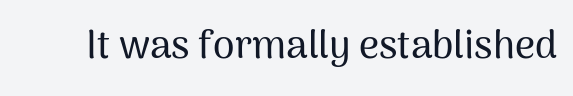
{"serif": "no", "italic": "no", "width": "normal", "stroke_contrast": "medium", "x_height": "medium", "monospaced": "no", "underline": "no", "letter_spacing": "normal", "letter_spacing_em": 0.0, "glyph_px": 39}
